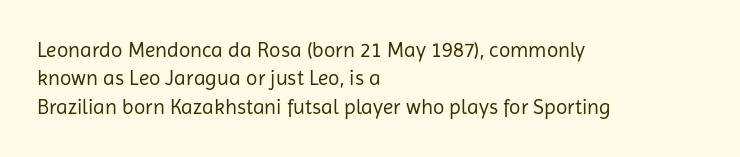
Evenly set lines give the paragraph a standard silhouette. Students, note that the glyphs here touch the page at normal intervals. In terms of posture, this sample is upright. Typeset ragged right — the left edge is the straight one.
